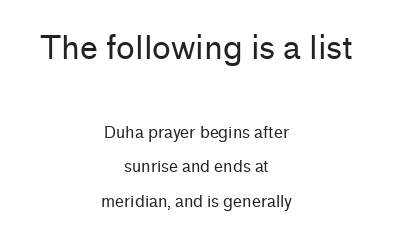
Type style note: lacks serifs. The lines in this sample share a center point and differ in where they start and stop. This sample has the flowing, uneven cadence of proportional lettering. The letters stand straight up with perfectly vertical stems. Quick note: interline space is abundant.
